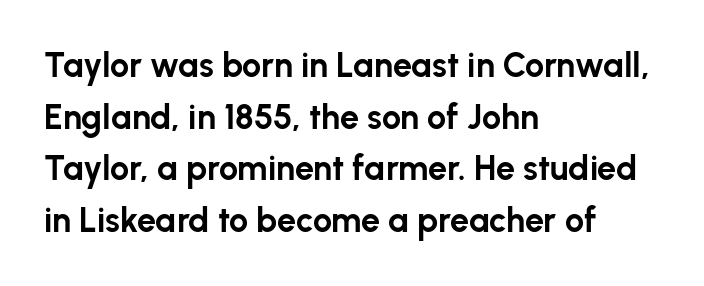
Vertical strokes here are truly vertical. The space beneath each line is pristine and unruled. Leading matches the norm, producing a regular column. The compositor pushed each line to the left boundary.
